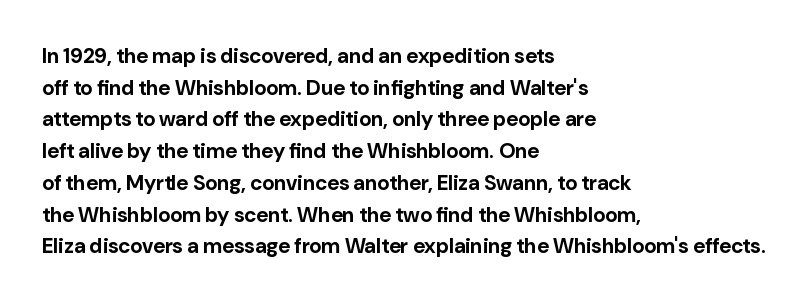
The image shows 21 px bold type, upright; set left-aligned, normal line spacing (1.51x), normal letter spacing, not underlined.
